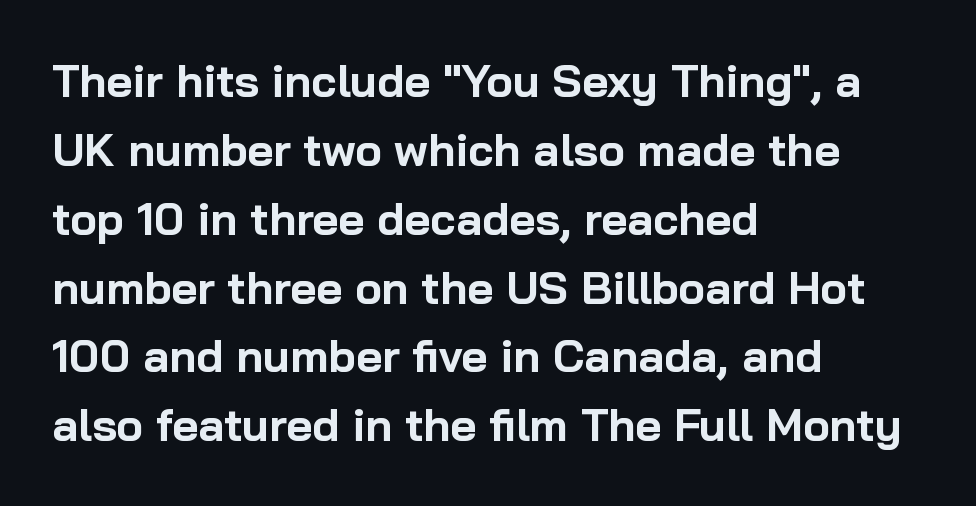
Q: Is the text bold? A: Yes.
Q: Is the text italic (slanted)? A: No, it is upright.
Q: Is the typeface a serif or a sans-serif typeface? A: Sans-serif.
Q: Is the text underlined? A: No.
Q: How is the paragraph aligned? A: Left-aligned.
Q: Is the spacing between letters normal or unusually wide? A: Normal.
Q: Is the spacing between lines tight, normal or loose? A: Normal.
Q: Width (condensed, normal, or wide)? A: Normal.
Q: Stroke contrast? A: Low.
Q: x-height? A: Medium.
Q: Monospaced? A: No.
